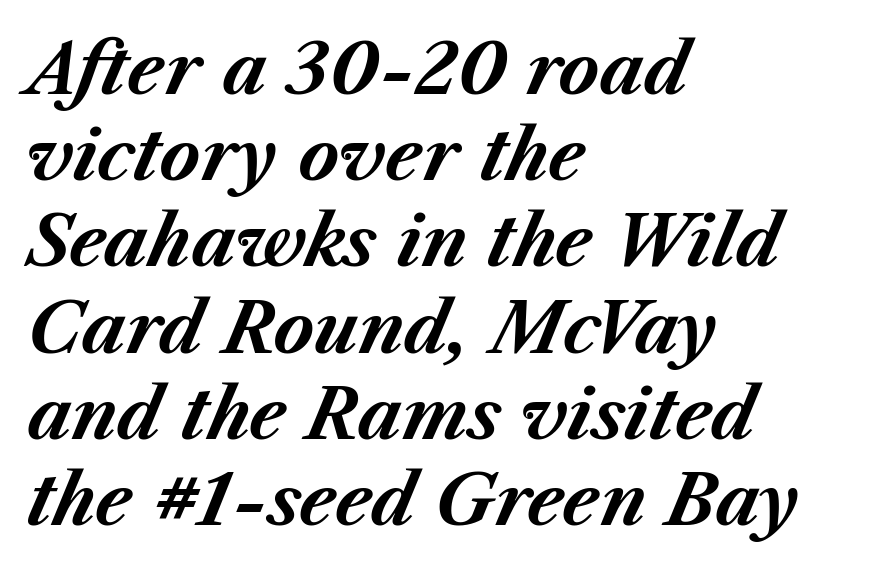
The image shows 69 px bold type, italic (leaning right); set left-aligned, normal line spacing (1.25x), normal letter spacing, not underlined; medium stroke contrast and a medium x-height.
